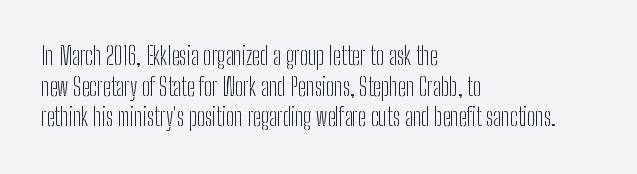
Is the type heavy? It reads as light-to-regular instead. Leftover space on each line is placed entirely after the last word. Characters follow at the spacing the type designer built in. The passage shown stacks its lines at a standard gap.
